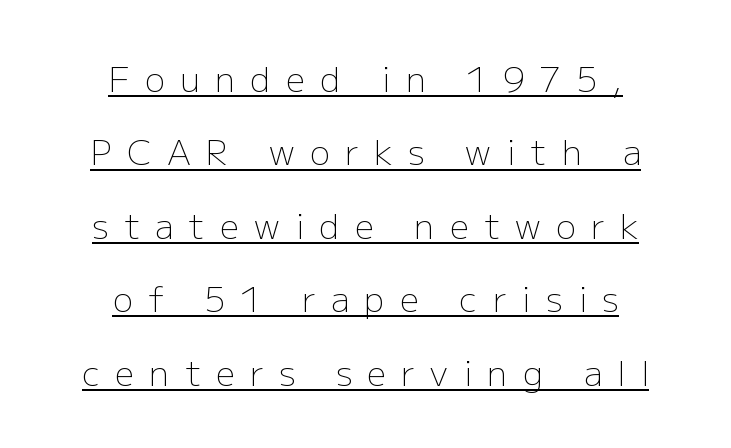
Q: Is the text bold? A: No.
Q: Is the text italic (slanted)? A: No, it is upright.
Q: Is the typeface a serif or a sans-serif typeface? A: Sans-serif.
Q: Is the text underlined? A: Yes.
Q: How is the paragraph aligned? A: Centered.
Q: Is the spacing between letters normal or unusually wide? A: Unusually wide.
Q: Is the spacing between lines tight, normal or loose? A: Loose.
Q: Width (condensed, normal, or wide)? A: Normal.
Q: Stroke contrast? A: Low.
Q: x-height? A: Medium.
Q: Monospaced? A: No.
